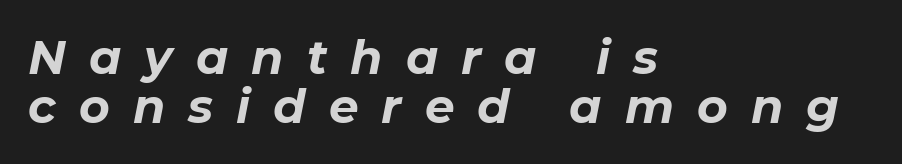
The image shows 47 px bold type, italic (leaning right); set left-aligned, tight line spacing (1.05x), unusually wide letter spacing (+0.49 em), not underlined; low stroke contrast and a medium x-height.
